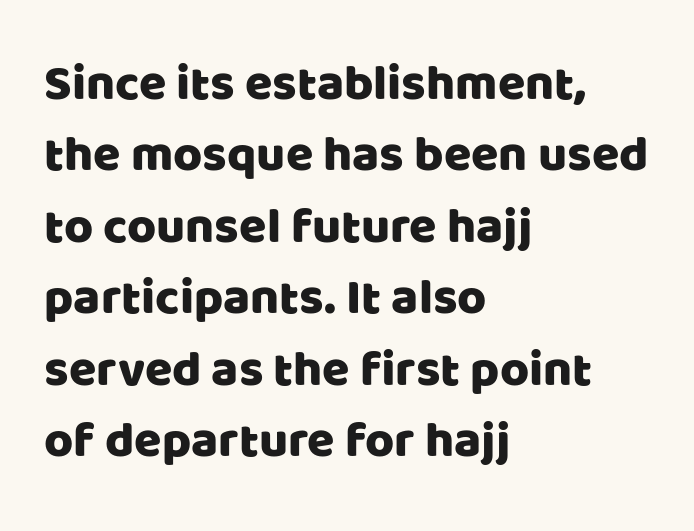
Q: Is the text italic (slanted)? A: No, it is upright.
Q: Is the typeface a serif or a sans-serif typeface? A: Sans-serif.
Q: Is the text underlined? A: No.
Q: How is the paragraph aligned? A: Left-aligned.
Q: Is the spacing between letters normal or unusually wide? A: Normal.
Q: Is the spacing between lines tight, normal or loose? A: Normal.
Q: Width (condensed, normal, or wide)? A: Normal.
Q: Stroke contrast? A: Low.
Q: x-height? A: Large.
Q: Monospaced? A: No.
